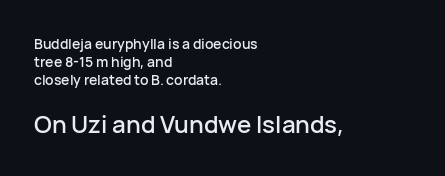
{"italic": "no", "underline": "no", "align": "left", "line_spacing": "normal", "line_spacing_ratio": 1.29, "letter_spacing": "normal", "letter_spacing_em": 0.0, "larger_block": "second", "size_ratio": 1.71, "glyph_px": 24}
